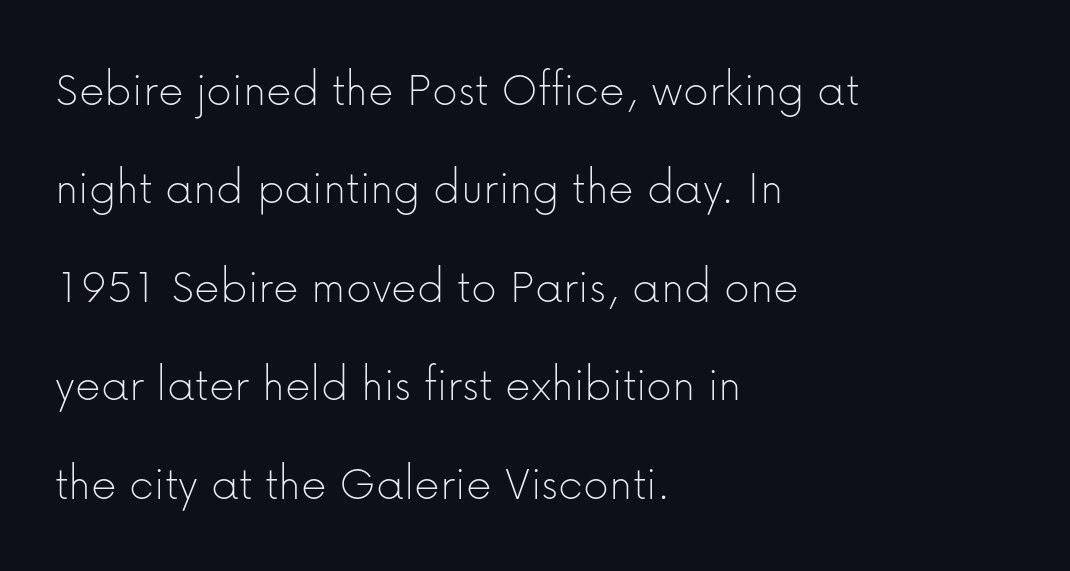
{"serif": "no", "italic": "no", "bold": "no", "weight": "thin", "width": "normal", "stroke_contrast": "low", "x_height": "medium", "monospaced": "no", "underline": "no", "align": "left", "line_spacing": "loose", "line_spacing_ratio": 1.97, "letter_spacing": "normal", "letter_spacing_em": 0.0, "glyph_px": 50}
